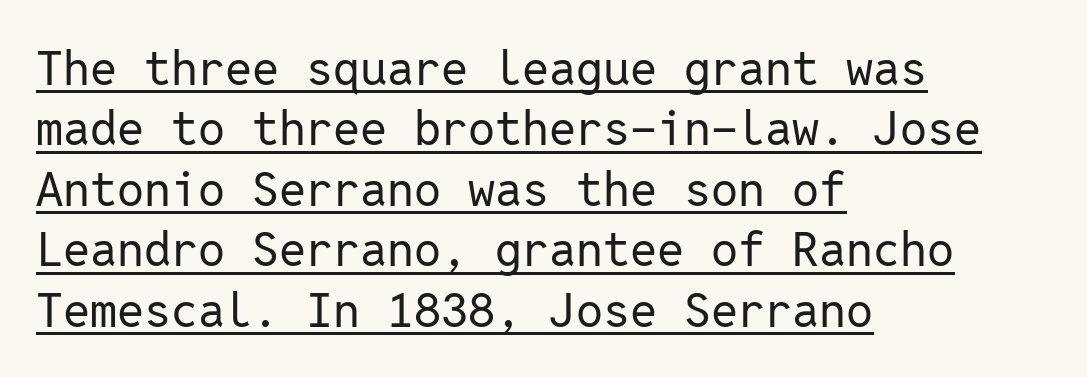
A baseline rule has been typeset under these characters. A typesetter would call this monospace, since all characters share one set width. Caption: multi-line text, flush left, ragged right. The strokes are not fattened; the text isn't bold.
